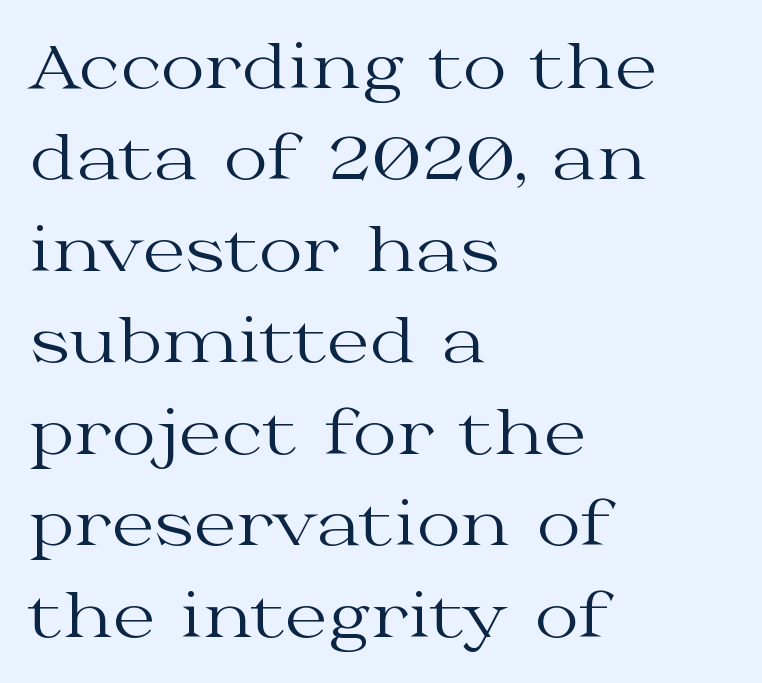
The image shows 61 px regular-weight, wide serif type, upright; set left-aligned, normal line spacing (1.5x), normal letter spacing, not underlined; medium stroke contrast and a medium x-height.
